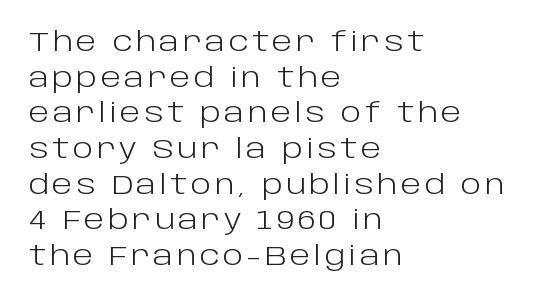
{"italic": "no", "bold": "no", "underline": "no", "align": "left", "line_spacing": "normal", "line_spacing_ratio": 1.32, "glyph_px": 27}
